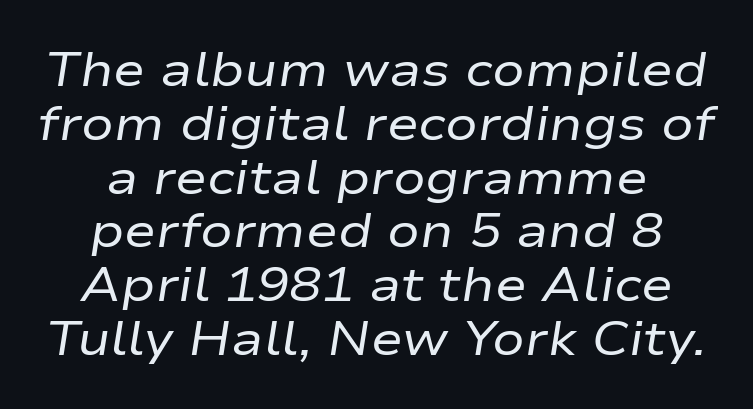
{"italic": "yes", "lean": "right", "slant_degrees": 9, "bold": "no", "weight": "regular", "width": "wide", "stroke_contrast": "low", "x_height": "medium", "monospaced": "no", "underline": "no", "align": "center", "line_spacing": "tight", "line_spacing_ratio": 1.12, "letter_spacing": "normal", "letter_spacing_em": 0.0, "glyph_px": 48}
